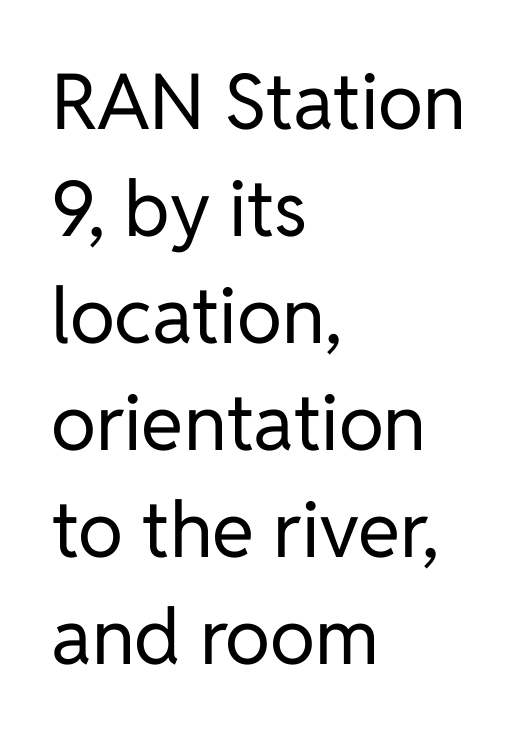
Q: Is the text bold? A: No.
Q: Is the text italic (slanted)? A: No, it is upright.
Q: Is the typeface a serif or a sans-serif typeface? A: Sans-serif.
Q: Is the text underlined? A: No.
Q: How is the paragraph aligned? A: Left-aligned.
Q: Is the spacing between letters normal or unusually wide? A: Normal.
Q: Is the spacing between lines tight, normal or loose? A: Normal.
Q: Width (condensed, normal, or wide)? A: Normal.
Q: Stroke contrast? A: Low.
Q: x-height? A: Medium.
Q: Monospaced? A: No.
